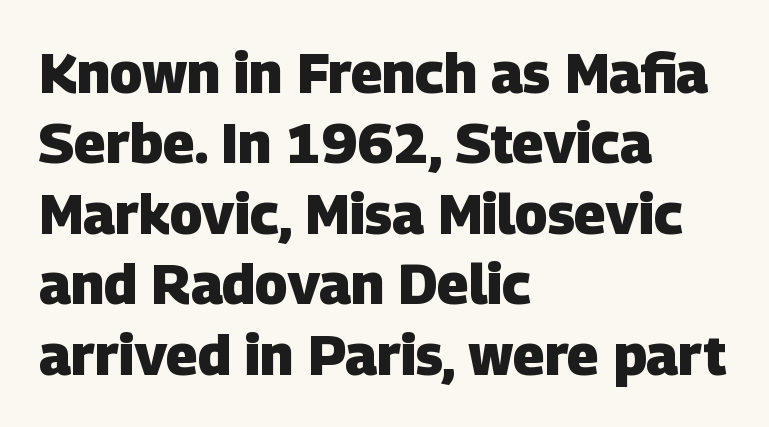
Q: Is the text bold? A: Yes.
Q: Is the typeface a serif or a sans-serif typeface? A: Sans-serif.
Q: Is the text underlined? A: No.
Q: How is the paragraph aligned? A: Left-aligned.
Q: Is the spacing between letters normal or unusually wide? A: Normal.
Q: Is the spacing between lines tight, normal or loose? A: Normal.
Q: Width (condensed, normal, or wide)? A: Normal.
Q: Stroke contrast? A: Low.
Q: x-height? A: Large.
Q: Monospaced? A: No.
